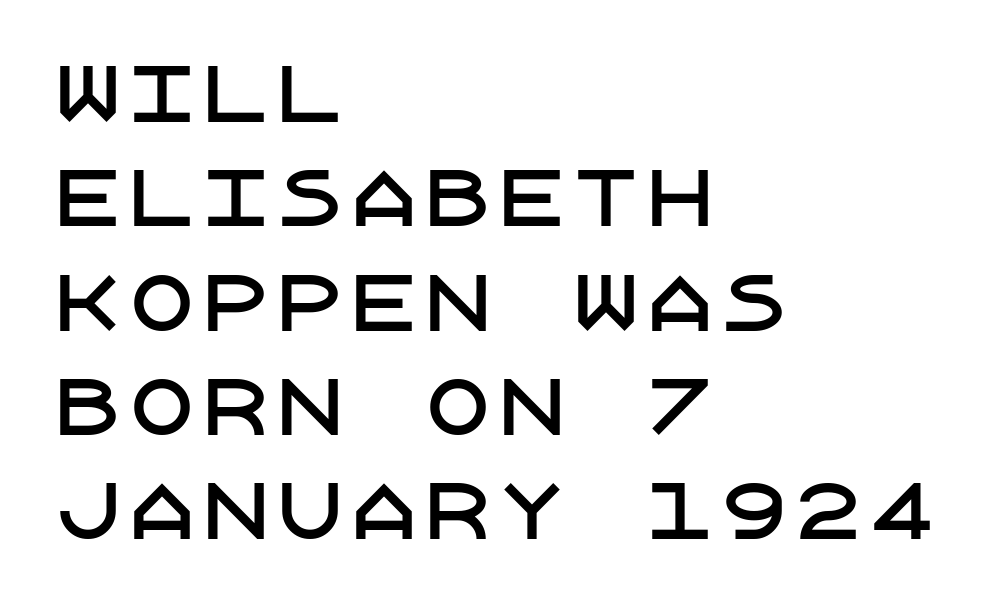
The image shows 74 px sans-serif type, upright; set left-aligned, normal line spacing (1.41x), normal letter spacing, not underlined; low stroke contrast and a large x-height.
